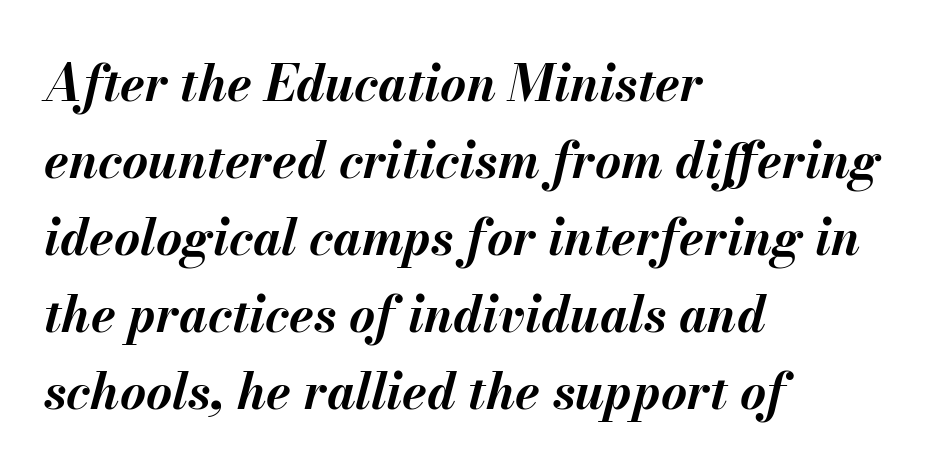
{"italic": "yes", "lean": "right", "slant_degrees": 13, "bold": "yes", "weight": "bold", "width": "normal", "stroke_contrast": "medium", "x_height": "small", "monospaced": "no", "underline": "no", "align": "left", "line_spacing": "normal", "line_spacing_ratio": 1.54, "letter_spacing": "normal", "letter_spacing_em": 0.0, "glyph_px": 50}
